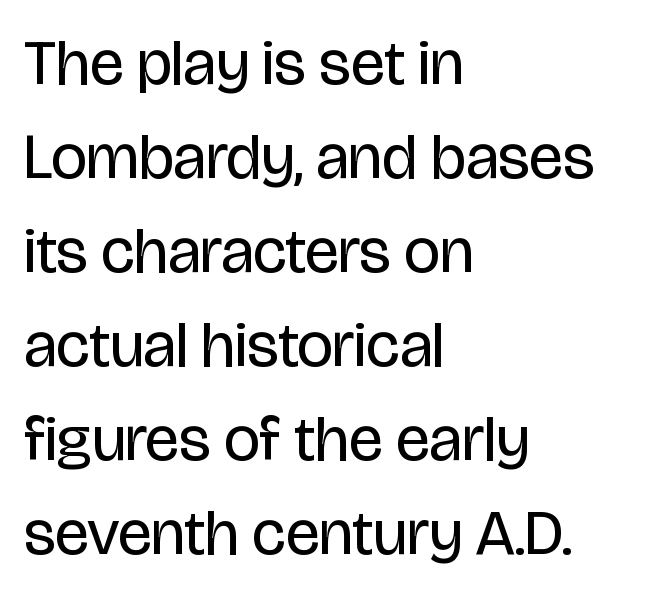
{"serif": "no", "italic": "no", "bold": "no", "weight": "regular", "width": "condensed", "stroke_contrast": "low", "x_height": "large", "monospaced": "no", "underline": "no", "align": "left", "line_spacing": "normal", "line_spacing_ratio": 1.47, "letter_spacing": "normal", "letter_spacing_em": 0.0, "glyph_px": 64}
